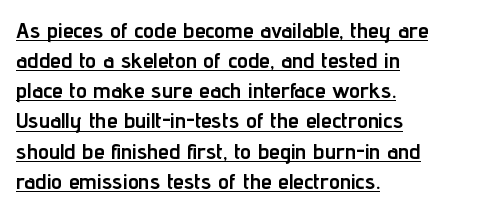
Q: Is the text bold? A: Yes.
Q: Is the text italic (slanted)? A: No, it is upright.
Q: Is the text underlined? A: Yes.
Q: How is the paragraph aligned? A: Left-aligned.
Q: Is the spacing between letters normal or unusually wide? A: Normal.
Q: Is the spacing between lines tight, normal or loose? A: Normal.
